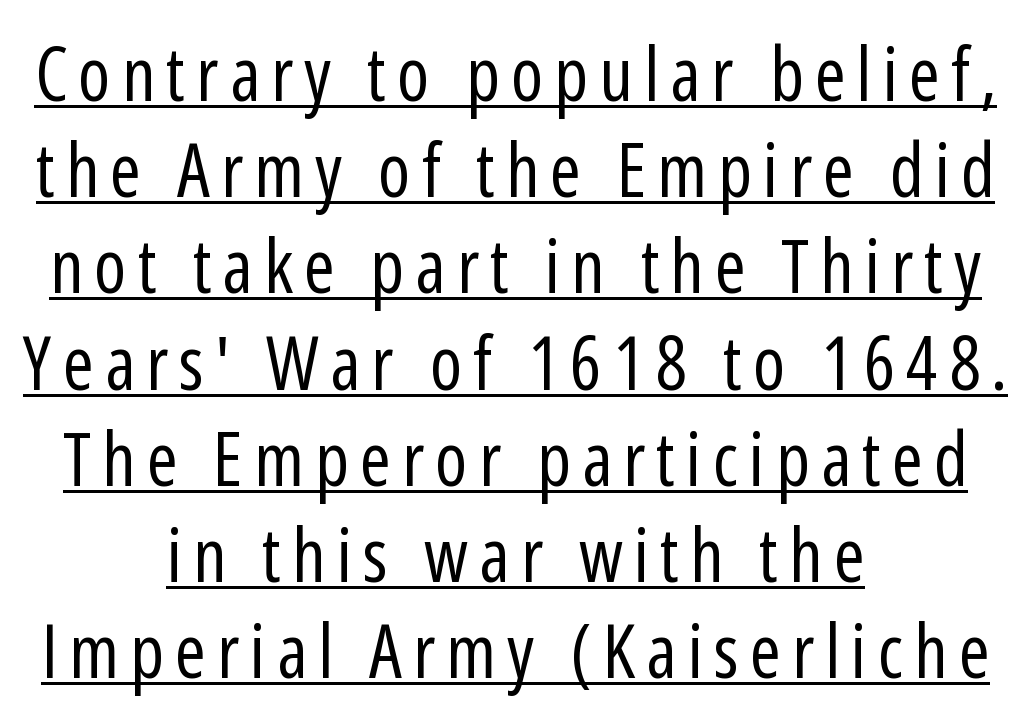
{"serif": "no", "italic": "no", "bold": "no", "weight": "regular", "width": "condensed", "stroke_contrast": "low", "x_height": "medium", "monospaced": "no", "underline": "yes", "align": "center", "line_spacing": "normal", "line_spacing_ratio": 1.3, "glyph_px": 74}
